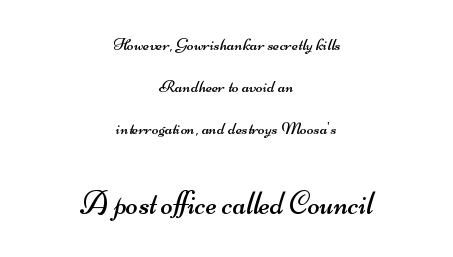
Q: Is the text bold? A: No.
Q: Is the typeface a serif or a sans-serif typeface? A: Sans-serif.
Q: Is the text underlined? A: No.
Q: How is the paragraph aligned? A: Centered.
Q: Is the spacing between letters normal or unusually wide? A: Normal.
Q: Is the spacing between lines tight, normal or loose? A: Loose.
Q: Which block of text is set in a larger size, the first (top) or the second (bottom)? A: The second (bottom) one.
Q: Width (condensed, normal, or wide)? A: Wide.
Q: Stroke contrast? A: Medium.
Q: x-height? A: Small.
Q: Monospaced? A: No.
